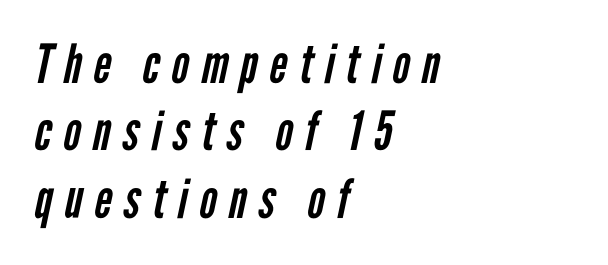
Rule under the text: the space is simply empty. Counters stay open thanks to moderate or lighter strokes. Characters follow at a spacing far wider than the type designer built in. The characters display no serif detailing; their extremities are plain. Reading down the column, the eye jumps a familiar distance to each next line.
